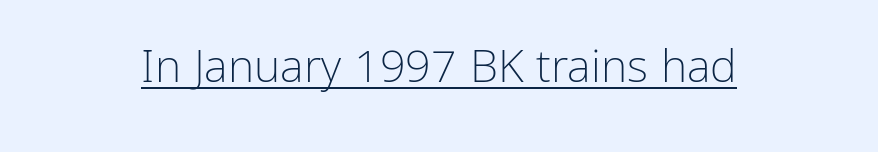
The image shows 45 px light sans-serif type, upright; set normal letter spacing, underlined; low stroke contrast and a medium x-height.
